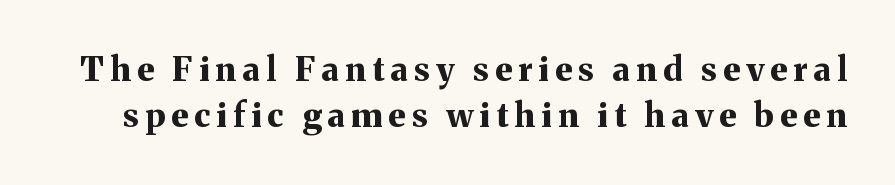
Q: Is the text bold? A: Yes.
Q: Is the text italic (slanted)? A: No, it is upright.
Q: Is the typeface a serif or a sans-serif typeface? A: Serif.
Q: Is the text underlined? A: No.
Q: Is the spacing between lines tight, normal or loose? A: Normal.
Q: Width (condensed, normal, or wide)? A: Normal.
Q: Stroke contrast? A: Medium.
Q: x-height? A: Medium.
Q: Monospaced? A: No.
